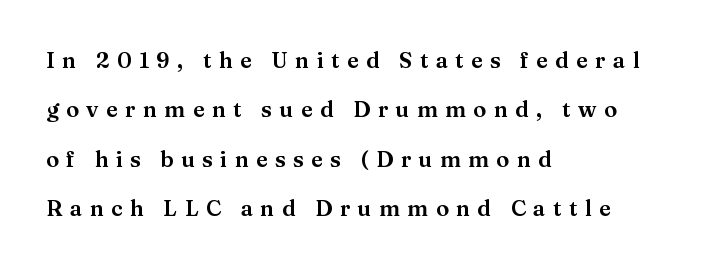
Q: Is the text italic (slanted)? A: No, it is upright.
Q: Is the text underlined? A: No.
Q: How is the paragraph aligned? A: Left-aligned.
Q: Is the spacing between letters normal or unusually wide? A: Unusually wide.
Q: Is the spacing between lines tight, normal or loose? A: Loose.
